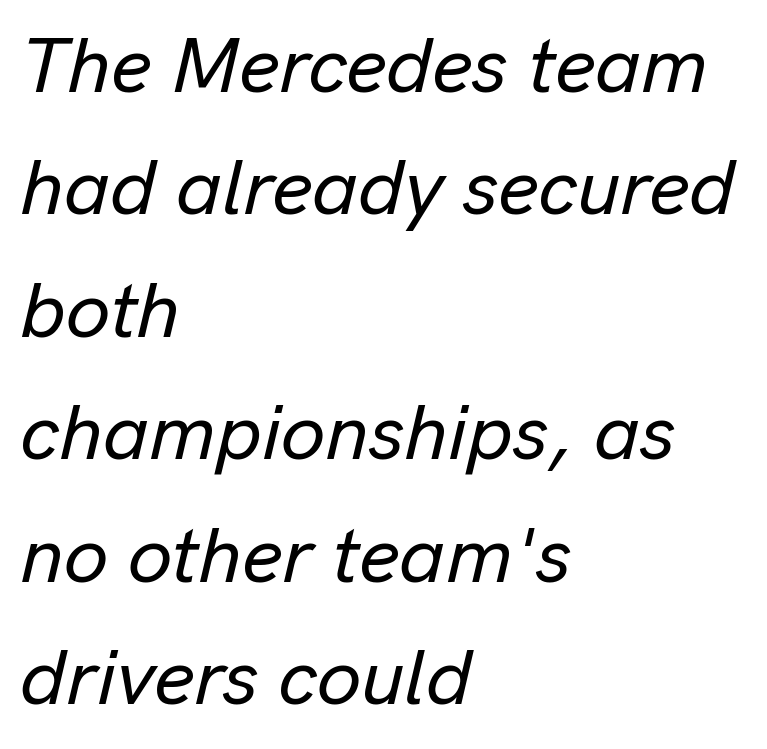
{"italic": "yes", "lean": "right", "slant_degrees": 13, "width": "normal", "stroke_contrast": "low", "x_height": "medium", "monospaced": "no", "underline": "no", "align": "left", "line_spacing": "normal", "line_spacing_ratio": 1.55, "letter_spacing": "normal", "letter_spacing_em": 0.0, "glyph_px": 79}
